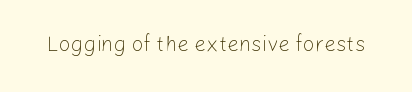
The image shows 21 px text type, upright; set normal letter spacing, not underlined.
